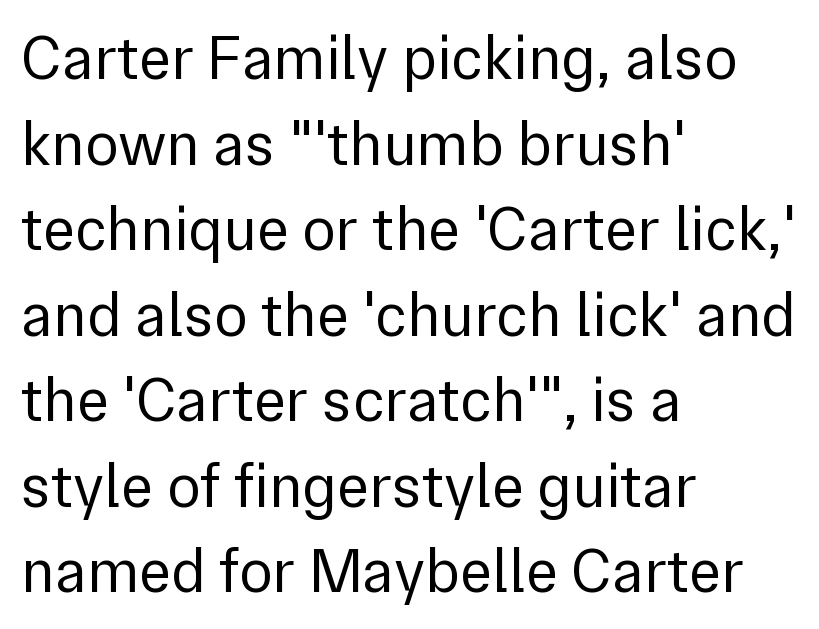
Q: Is the text bold? A: No.
Q: Is the text italic (slanted)? A: No, it is upright.
Q: Is the typeface a serif or a sans-serif typeface? A: Sans-serif.
Q: Is the text underlined? A: No.
Q: How is the paragraph aligned? A: Left-aligned.
Q: Is the spacing between letters normal or unusually wide? A: Normal.
Q: Is the spacing between lines tight, normal or loose? A: Normal.
Q: Width (condensed, normal, or wide)? A: Normal.
Q: x-height? A: Medium.
Q: Monospaced? A: No.
